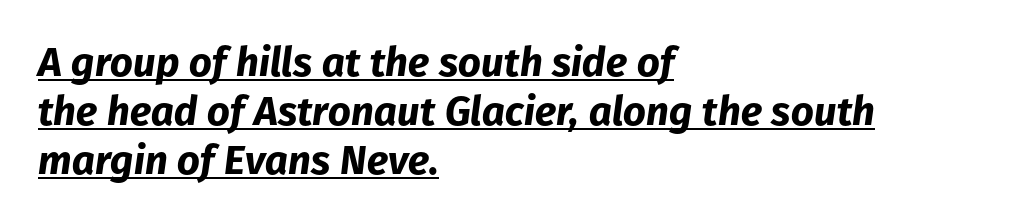
Q: Is the text bold? A: Yes.
Q: Is the text italic (slanted)? A: Yes, it leans right by about 8 degrees.
Q: Is the text underlined? A: Yes.
Q: How is the paragraph aligned? A: Left-aligned.
Q: Is the spacing between letters normal or unusually wide? A: Normal.
Q: Width (condensed, normal, or wide)? A: Normal.
Q: Stroke contrast? A: Low.
Q: x-height? A: Medium.
Q: Monospaced? A: No.
